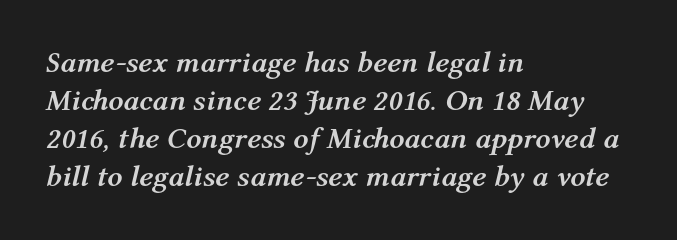
The image shows 30 px semibold type, italic (leaning right); set left-aligned, normal line spacing (1.27x), normal letter spacing, not underlined; medium stroke contrast and a medium x-height.
